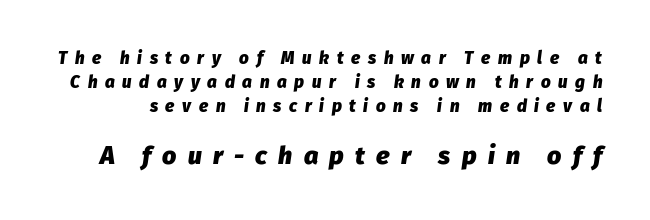
Plain, unruled lines of type. Characters follow at a spacing far wider than the type designer built in. Is the lower block the larger one? Yes — the lower block carries the bigger type. Regular leading.
